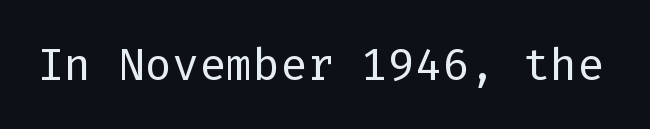
Q: Is the text bold? A: No.
Q: Is the text italic (slanted)? A: No, it is upright.
Q: Is the typeface a serif or a sans-serif typeface? A: Sans-serif.
Q: Is the text underlined? A: No.
Q: Is the spacing between letters normal or unusually wide? A: Normal.
Q: Width (condensed, normal, or wide)? A: Normal.
Q: Stroke contrast? A: Low.
Q: x-height? A: Medium.
